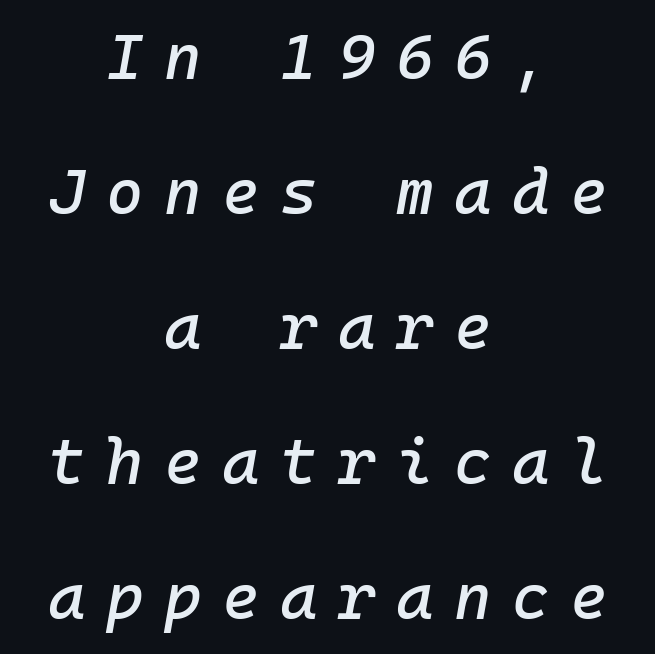
The image shows 64 px text type, italic (leaning right), monospaced; set centered, loose line spacing (2.11x), unusually wide letter spacing (+0.32 em), not underlined; low stroke contrast and a medium x-height.
